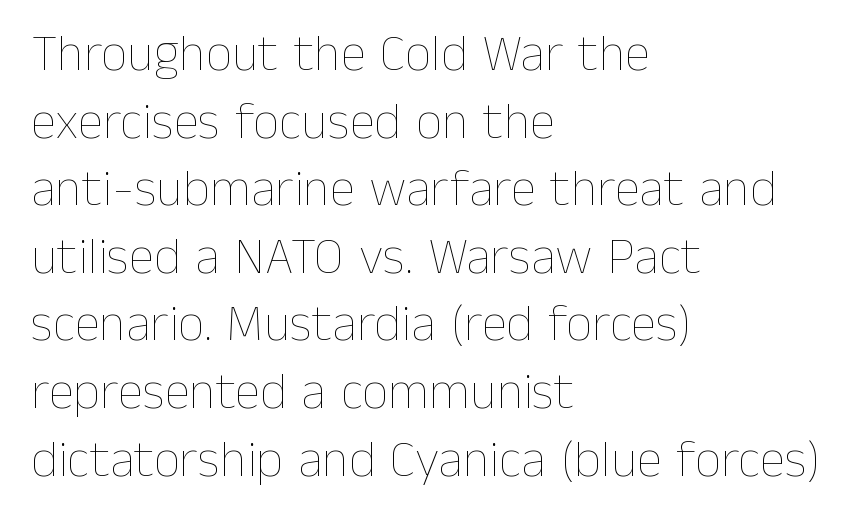
The specimen reads as upright at a glance. This sample is left-justified, so line endings fall wherever the words run out. Vertically, the passage feels balanced, rows spaced as you'd expect. The passage shown is not underscored anywhere. Compared with typical body copy, the letter spacing here is the same. Varying glyph widths throughout — classic text-font behaviour.
